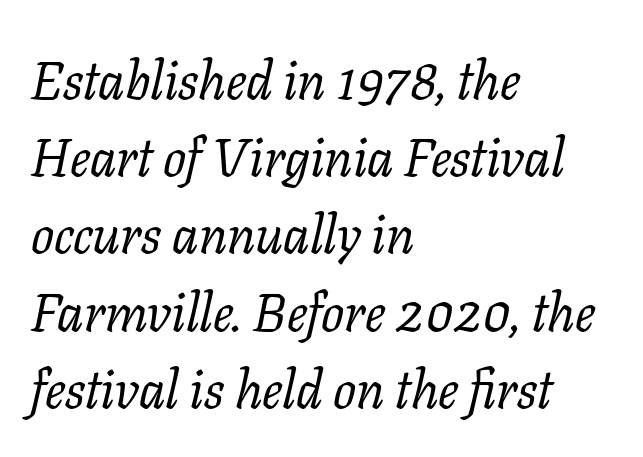
The image shows 54 px regular-weight serif type, italic (leaning right); set left-aligned, normal line spacing (1.43x), normal letter spacing, not underlined; low stroke contrast and a medium x-height.
